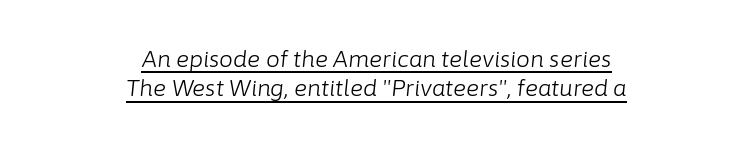
This sample carries an underscore along the baseline area. Weight class: somewhere from thin through regular. A typesetter would mark this as italic. The designer left line spacing at the default. Characters follow at the spacing the type designer built in. Teacher's note: observe the equal gaps on both sides — that is centered alignment.
